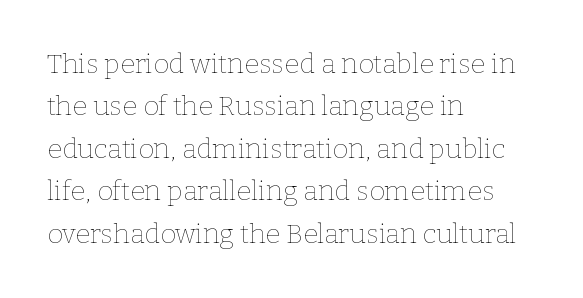
The image shows 27 px text type, upright; set left-aligned, normal line spacing (1.57x), normal letter spacing, not underlined.
